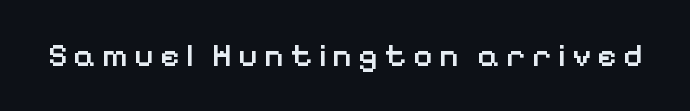
Spacing verdict: proportional, widths tailored to each character. Posture: vertical. The zone under the glyphs is completely vacant. Compared with an ordinary text face, these strokes are moderately heavier — a semibold. Nope, no serifs anywhere on these letters.
